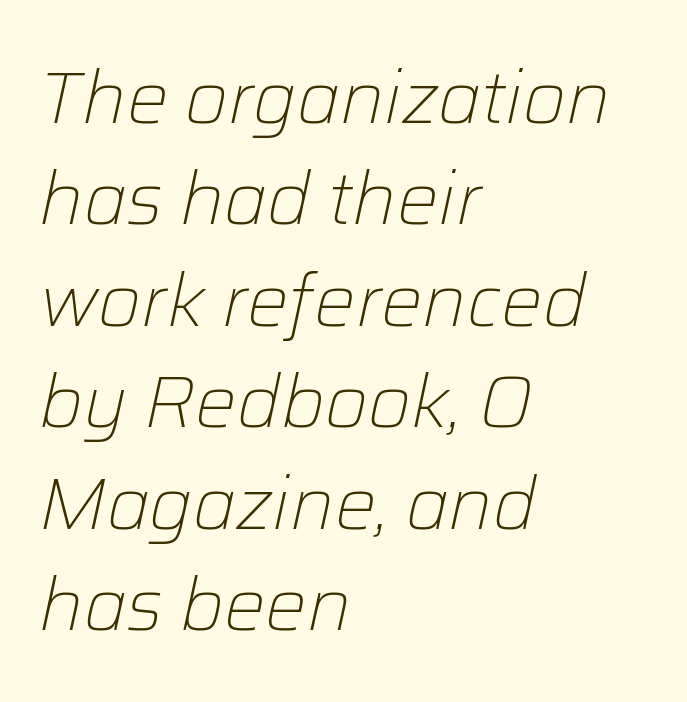
{"italic": "yes", "lean": "right", "slant_degrees": 12, "bold": "no", "weight": "light", "width": "normal", "stroke_contrast": "low", "x_height": "medium", "monospaced": "no", "underline": "no", "align": "left", "line_spacing": "normal", "line_spacing_ratio": 1.37, "letter_spacing": "normal", "letter_spacing_em": 0.0, "glyph_px": 74}
